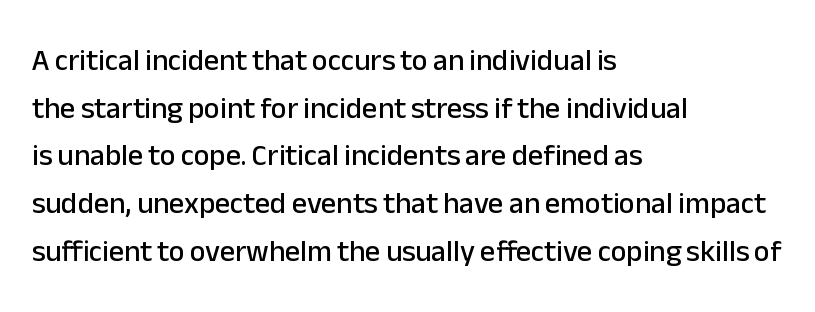
Q: Is the text italic (slanted)? A: No, it is upright.
Q: Is the typeface a serif or a sans-serif typeface? A: Sans-serif.
Q: Is the text underlined? A: No.
Q: How is the paragraph aligned? A: Left-aligned.
Q: Is the spacing between letters normal or unusually wide? A: Normal.
Q: Is the spacing between lines tight, normal or loose? A: Normal.
Q: Width (condensed, normal, or wide)? A: Normal.
Q: Stroke contrast? A: Low.
Q: x-height? A: Medium.
Q: Monospaced? A: No.
